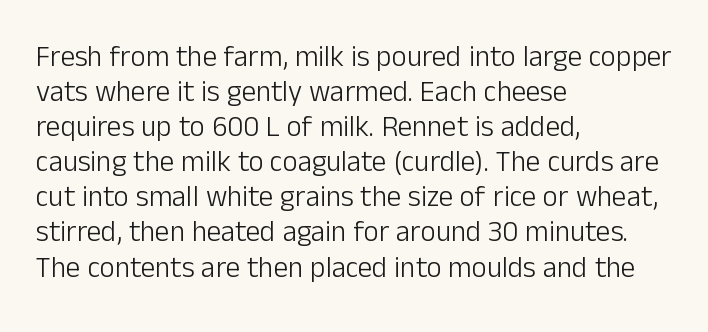
{"serif": "no", "italic": "no", "bold": "no", "weight": "light", "width": "normal", "stroke_contrast": "low", "x_height": "medium", "monospaced": "no", "underline": "no", "align": "left", "line_spacing_ratio": 1.21, "letter_spacing": "normal", "letter_spacing_em": 0.0, "glyph_px": 29}
